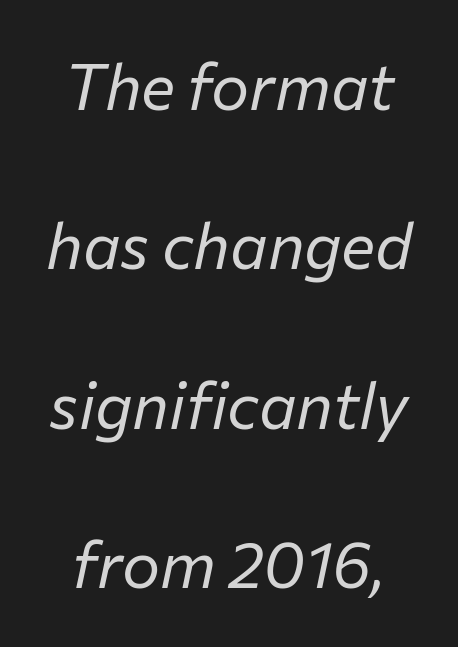
Whoever set this chose breathing room over compactness in the vertical rhythm. Any mark beneath the type? The region is blank. The passage shown is not bold in any degree. The font's italic variant was chosen for this text.
